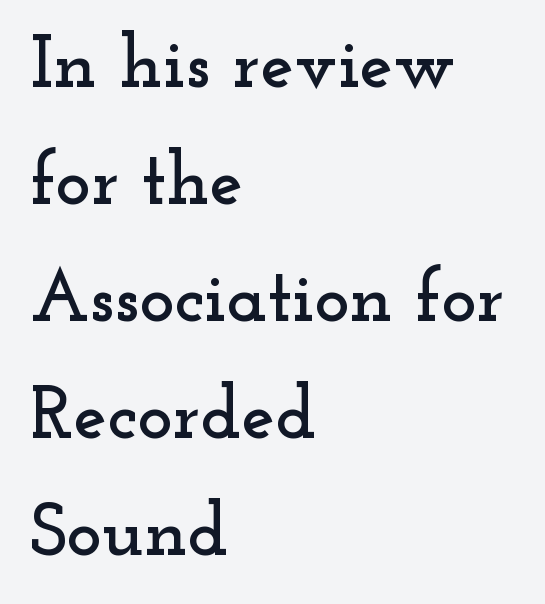
Q: Is the text italic (slanted)? A: No, it is upright.
Q: Is the typeface a serif or a sans-serif typeface? A: Serif.
Q: Is the text underlined? A: No.
Q: How is the paragraph aligned? A: Left-aligned.
Q: Is the spacing between letters normal or unusually wide? A: Normal.
Q: Is the spacing between lines tight, normal or loose? A: Normal.
Q: Width (condensed, normal, or wide)? A: Wide.
Q: Stroke contrast? A: Low.
Q: x-height? A: Small.
Q: Monospaced? A: No.
